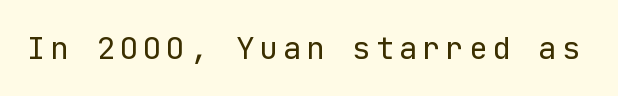
This sample uses an upright cut, with every glyph sitting square on the baseline. The letterforms sit at book weight or below. The glyphs are unaccompanied by any horizontal stroke below them. Font category for this specimen: sans-serif.
